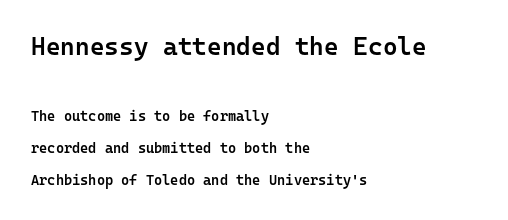
Q: Is the text bold? A: Semi-bold.
Q: Is the text italic (slanted)? A: No, it is upright.
Q: Is the text underlined? A: No.
Q: How is the paragraph aligned? A: Left-aligned.
Q: Is the spacing between letters normal or unusually wide? A: Normal.
Q: Is the spacing between lines tight, normal or loose? A: Loose.
Q: Which block of text is set in a larger size, the first (top) or the second (bottom)? A: The first (top) one.
